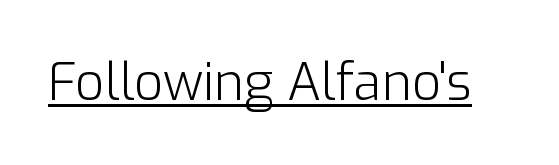
{"serif": "no", "italic": "no", "bold": "no", "weight": "light", "width": "normal", "stroke_contrast": "low", "x_height": "medium", "monospaced": "no", "underline": "yes", "letter_spacing": "normal", "letter_spacing_em": 0.0, "glyph_px": 51}
